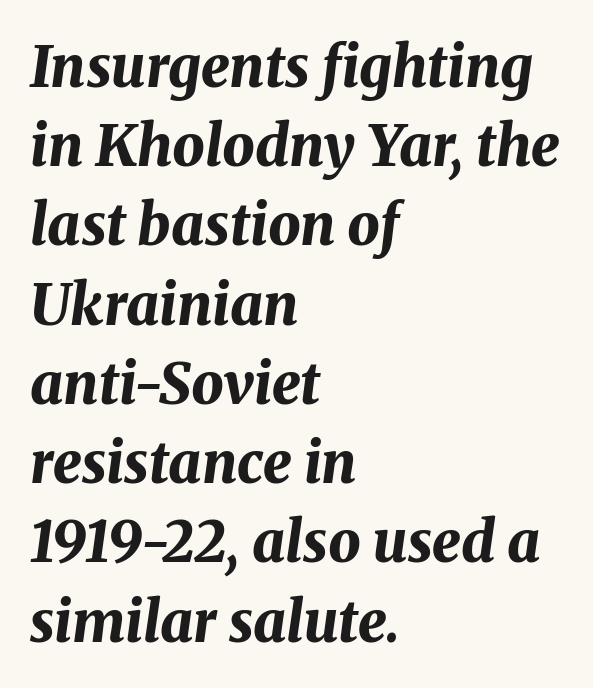
Q: Is the text bold? A: Yes.
Q: Is the text italic (slanted)? A: Yes, it leans right by about 8 degrees.
Q: Is the text underlined? A: No.
Q: How is the paragraph aligned? A: Left-aligned.
Q: Is the spacing between letters normal or unusually wide? A: Normal.
Q: Is the spacing between lines tight, normal or loose? A: Normal.
Q: Width (condensed, normal, or wide)? A: Normal.
Q: Stroke contrast? A: Medium.
Q: x-height? A: Medium.
Q: Monospaced? A: No.
